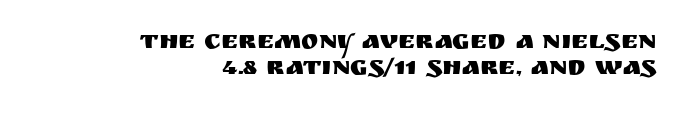
Q: Is the text italic (slanted)? A: No, it is upright.
Q: Is the text underlined? A: No.
Q: How is the paragraph aligned? A: Right-aligned.
Q: Is the spacing between letters normal or unusually wide? A: Normal.
Q: Is the spacing between lines tight, normal or loose? A: Tight.
